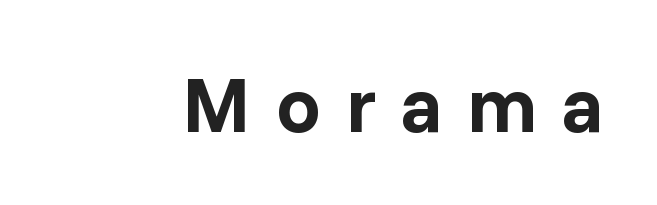
Notice how the stems are strictly vertical — no italics here. Here the designer chose a conventional face with non-uniform glyph widths. Set as a true bold cut, around the 700 mark. The type family on display is of the sans-serif kind. Check the space under the baseline: it is left empty. The letters are spread apart with noticeably loose tracking.
